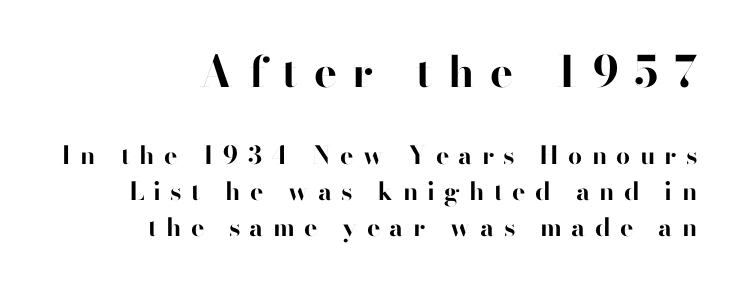
The image shows 43 px bold sans-serif type, upright; set right-aligned, normal line spacing (1.45x), unusually wide letter spacing (+0.37 em), not underlined; the first (top) block is 1.72x larger; high stroke contrast and a small x-height.
